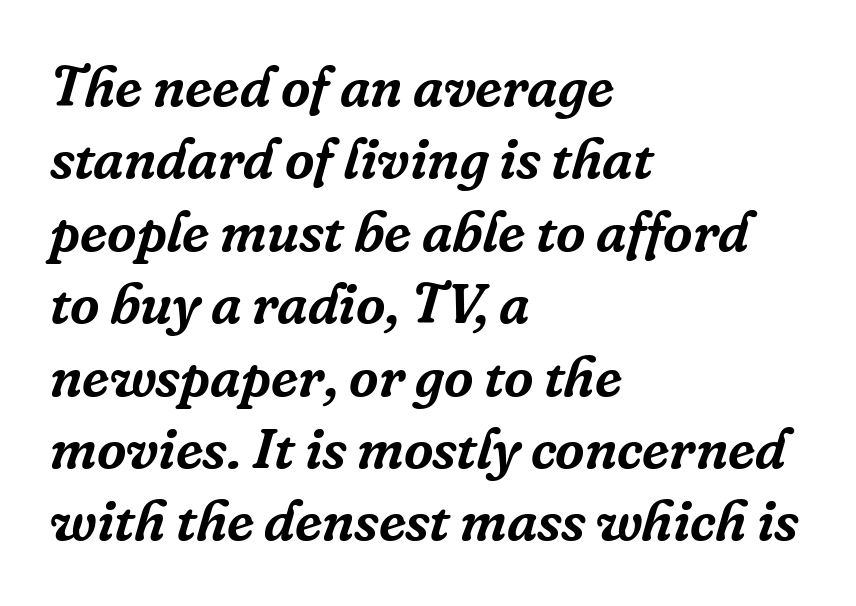
{"serif": "yes", "italic": "yes", "lean": "right", "slant_degrees": 16, "width": "normal", "stroke_contrast": "low", "x_height": "medium", "monospaced": "no", "underline": "no", "align": "left", "line_spacing": "normal", "line_spacing_ratio": 1.27, "letter_spacing": "normal", "letter_spacing_em": 0.0, "glyph_px": 57}
